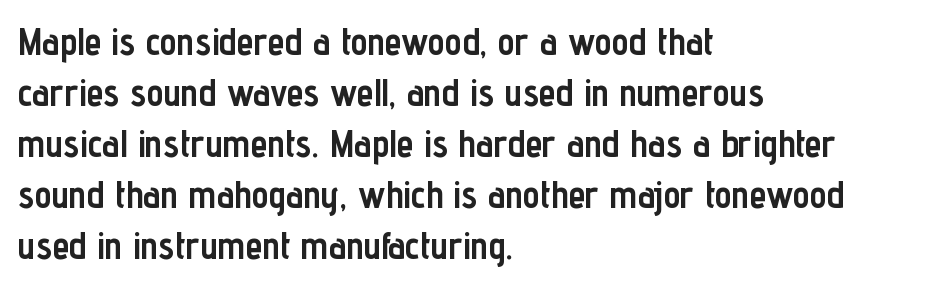
Q: Is the text bold? A: Yes.
Q: Is the text italic (slanted)? A: No, it is upright.
Q: Is the typeface a serif or a sans-serif typeface? A: Sans-serif.
Q: Is the text underlined? A: No.
Q: How is the paragraph aligned? A: Left-aligned.
Q: Is the spacing between letters normal or unusually wide? A: Normal.
Q: Is the spacing between lines tight, normal or loose? A: Normal.
Q: Width (condensed, normal, or wide)? A: Condensed.
Q: Stroke contrast? A: Low.
Q: x-height? A: Medium.
Q: Monospaced? A: No.
